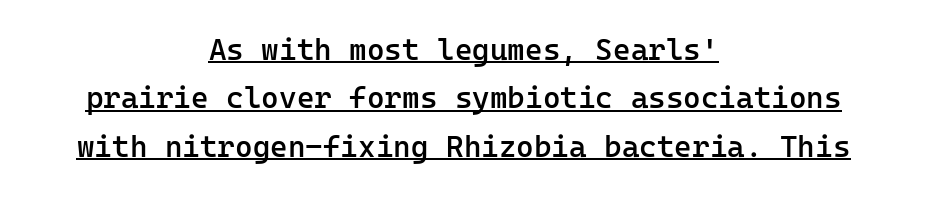
{"serif": "no", "italic": "no", "bold": "semi", "weight": "semibold", "width": "normal", "stroke_contrast": "low", "x_height": "medium", "monospaced": "yes", "underline": "yes", "align": "center", "line_spacing": "normal", "line_spacing_ratio": 1.61, "letter_spacing": "normal", "letter_spacing_em": 0.0, "glyph_px": 30}
